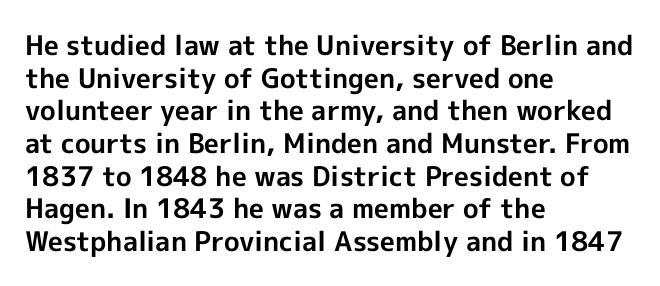
{"italic": "no", "bold": "yes", "underline": "no", "align": "left", "line_spacing_ratio": 1.21, "letter_spacing": "normal", "letter_spacing_em": 0.0, "glyph_px": 27}
